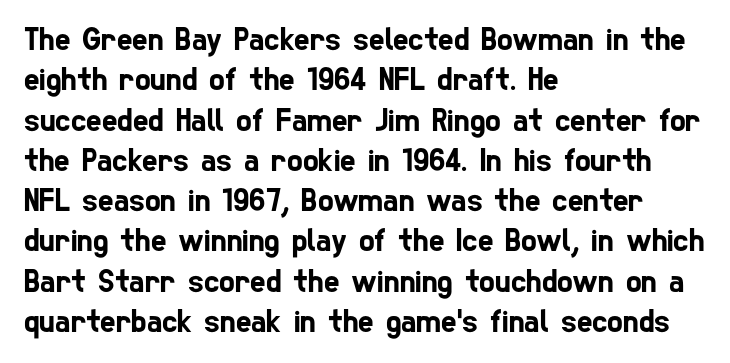
{"serif": "no", "width": "condensed", "stroke_contrast": "low", "x_height": "medium", "monospaced": "no", "underline": "no", "align": "left", "line_spacing_ratio": 1.22, "letter_spacing": "normal", "letter_spacing_em": 0.0, "glyph_px": 33}
